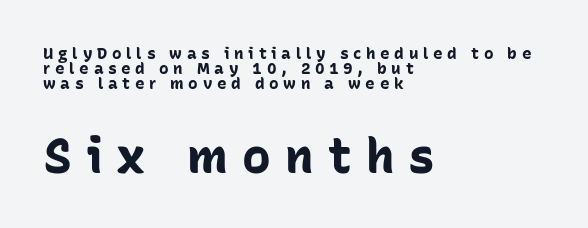
{"serif": "no", "italic": "no", "bold": "yes", "weight": "bold", "width": "normal", "stroke_contrast": "low", "x_height": "medium", "monospaced": "no", "underline": "no", "align": "left", "line_spacing": "tight", "line_spacing_ratio": 0.95, "letter_spacing": "wide", "letter_spacing_em": 0.29, "larger_block": "second", "size_ratio": 3.0, "glyph_px": 48}
